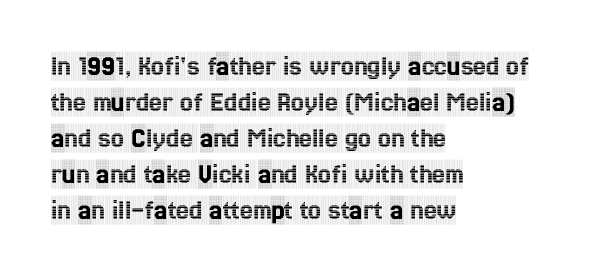
Look at the bottom of the vertical strokes: they flare into serifs here. Reading down the block, your eye returns to a fixed left position each line. This sample uses plain, unmodified letter spacing. Proportional: the letters do not fall into vertical columns. This is roman type, the default non-slanted kind. The zone under the glyphs is completely vacant.
